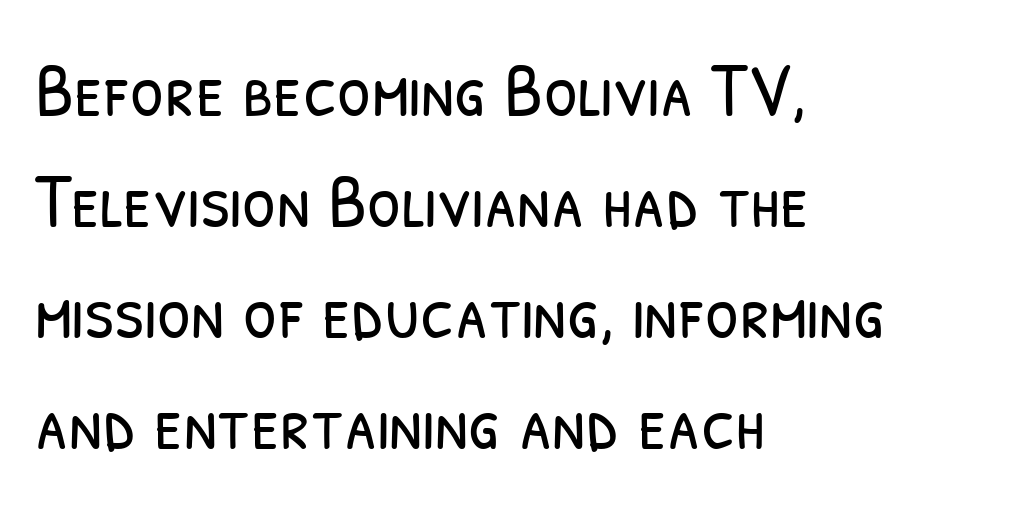
The image shows 77 px light, condensed sans-serif type; set left-aligned, normal line spacing (1.44x), normal letter spacing, not underlined; low stroke contrast and a medium x-height.
